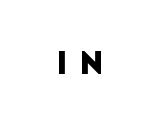
{"serif": "no", "width": "normal", "stroke_contrast": "low", "x_height": "large", "monospaced": "no", "underline": "no", "letter_spacing": "wide", "letter_spacing_em": 0.41, "glyph_px": 30}
